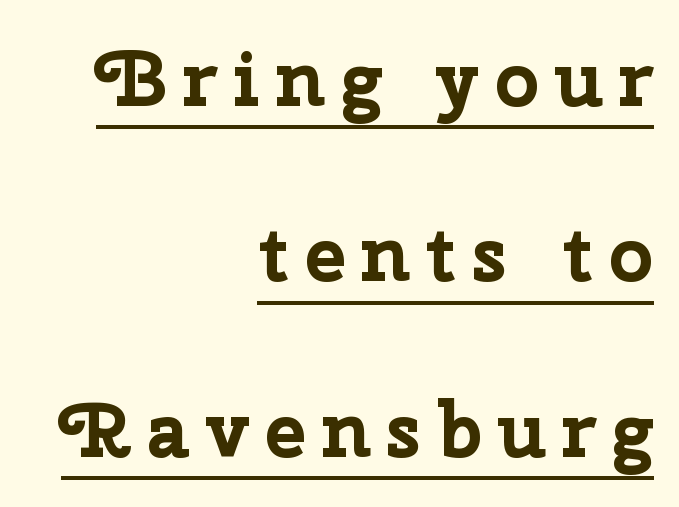
No feet cap the strokes, marking this as sans-serif type. Compared with typical paragraphs, the rows here are farther apart. The rendered words wear a rule along their underside. This is heavy type, rendered in bold.
